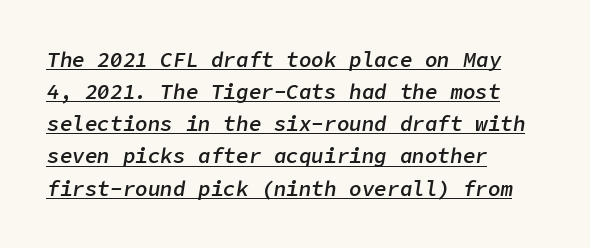
{"italic": "yes", "lean": "right", "slant_degrees": 9, "bold": "semi", "underline": "yes", "align": "left", "line_spacing": "normal", "line_spacing_ratio": 1.53, "letter_spacing": "normal", "letter_spacing_em": 0.0, "glyph_px": 21}
